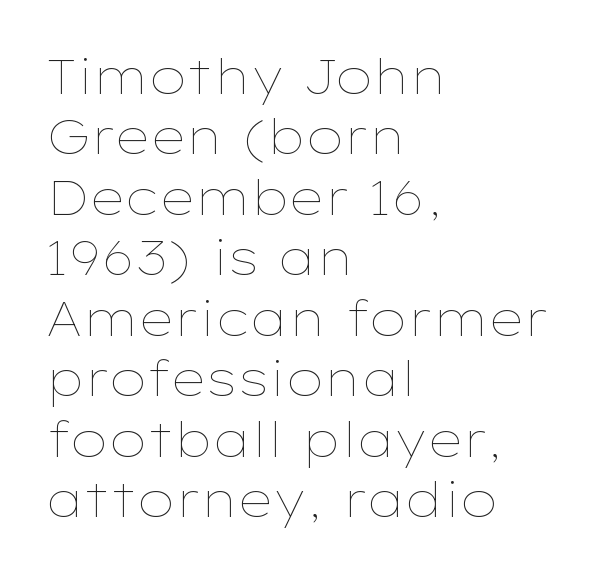
The image shows 48 px thin, wide type, upright; set left-aligned, normal line spacing (1.26x), normal letter spacing, not underlined; low stroke contrast and a medium x-height.
